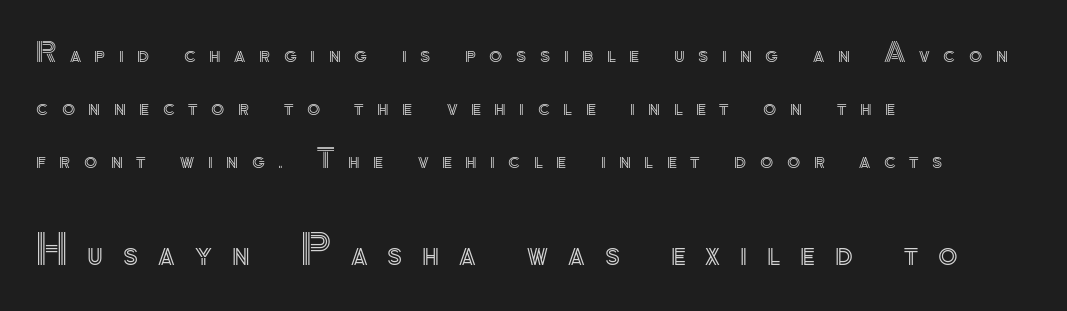
The image shows 40 px text type, upright; set left-aligned, loose line spacing (1.96x), unusually wide letter spacing (+0.5 em), not underlined; the second (bottom) block is 1.48x larger; a small x-height.
